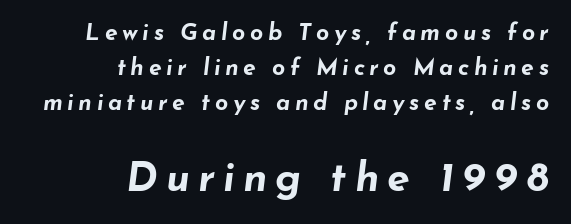
The image shows 41 px bold, wide type, italic (leaning right); set right-aligned, normal line spacing (1.52x), unusually wide letter spacing (+0.2 em), not underlined; the second (bottom) block is 1.78x larger; low stroke contrast and a small x-height.
